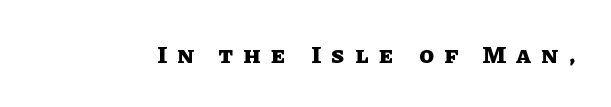
The image shows 24 px bold type, upright; set unusually wide letter spacing (+0.45 em), not underlined.
